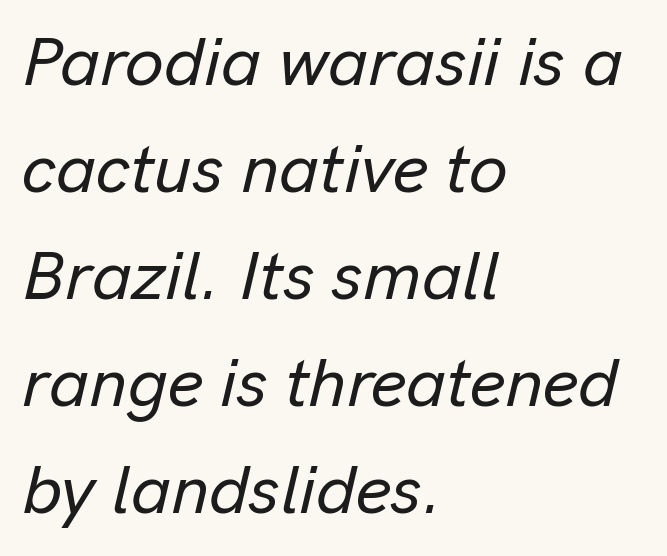
Q: Is the text italic (slanted)? A: Yes, it leans right by about 13 degrees.
Q: Is the text underlined? A: No.
Q: How is the paragraph aligned? A: Left-aligned.
Q: Is the spacing between letters normal or unusually wide? A: Normal.
Q: Is the spacing between lines tight, normal or loose? A: Normal.
Q: Width (condensed, normal, or wide)? A: Normal.
Q: Stroke contrast? A: Low.
Q: x-height? A: Medium.
Q: Monospaced? A: No.
